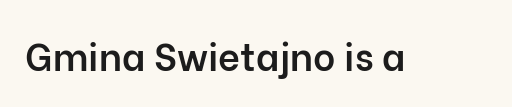
{"serif": "no", "italic": "no", "bold": "semi", "weight": "semibold", "width": "normal", "stroke_contrast": "low", "x_height": "medium", "monospaced": "no", "underline": "no", "letter_spacing": "normal", "letter_spacing_em": 0.0, "glyph_px": 38}
